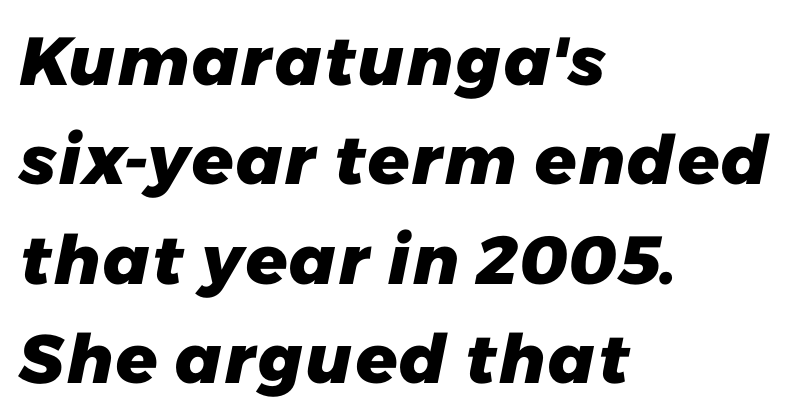
Q: Is the text bold? A: Yes.
Q: Is the typeface a serif or a sans-serif typeface? A: Sans-serif.
Q: Is the text underlined? A: No.
Q: How is the paragraph aligned? A: Left-aligned.
Q: Is the spacing between letters normal or unusually wide? A: Normal.
Q: Is the spacing between lines tight, normal or loose? A: Normal.
Q: Width (condensed, normal, or wide)? A: Normal.
Q: Stroke contrast? A: Low.
Q: x-height? A: Medium.
Q: Monospaced? A: No.
